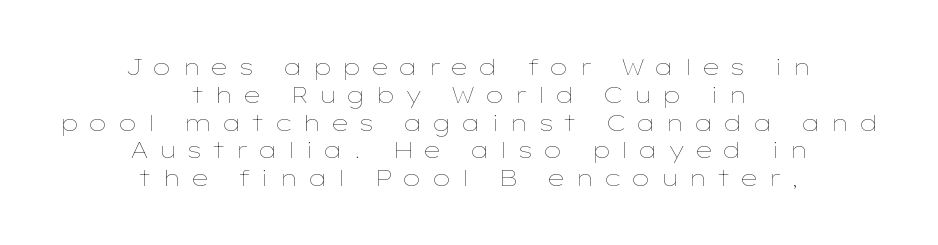
Q: Is the text bold? A: No.
Q: Is the text italic (slanted)? A: No, it is upright.
Q: Is the text underlined? A: No.
Q: How is the paragraph aligned? A: Centered.
Q: Is the spacing between letters normal or unusually wide? A: Unusually wide.
